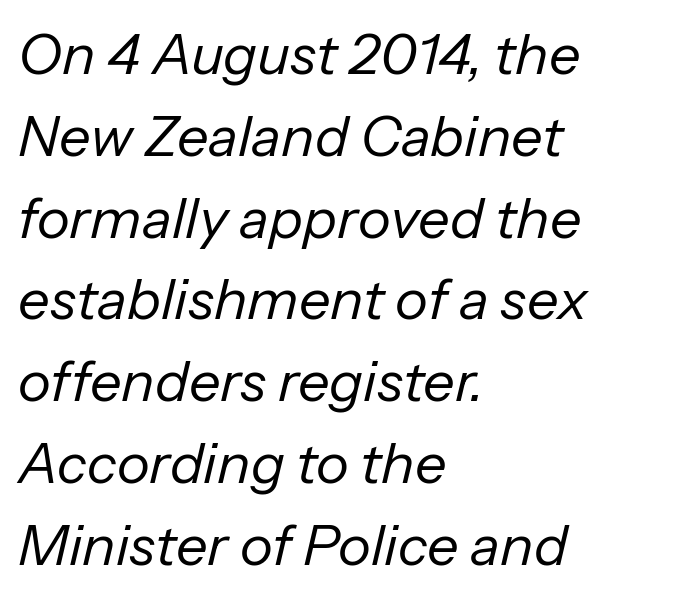
The image shows 56 px regular-weight type, italic (leaning right); set left-aligned, normal line spacing (1.46x), normal letter spacing, not underlined; low stroke contrast and a medium x-height.
